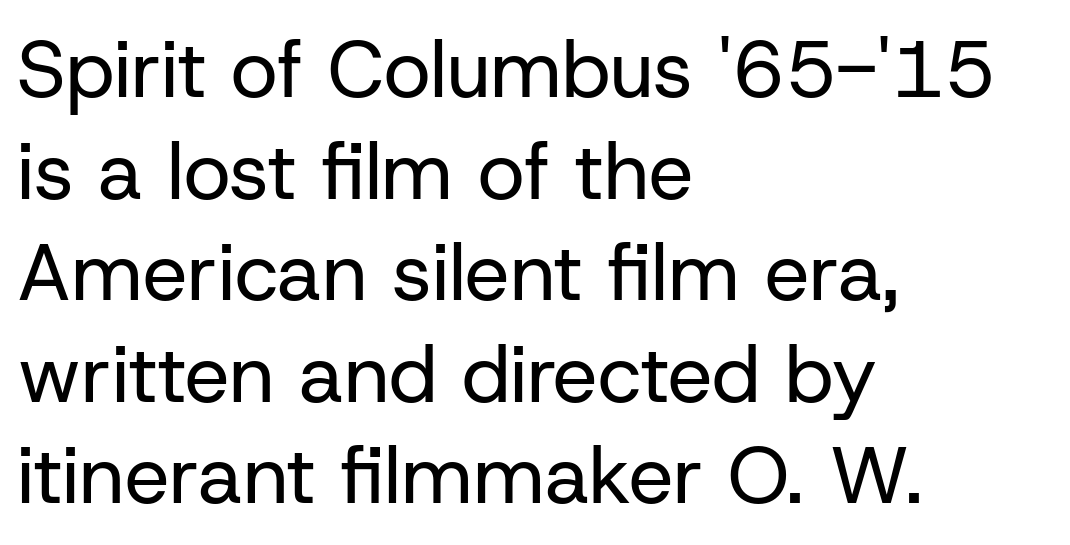
This is roman type, the default non-slanted kind. The letters advance in unequal steps, a hallmark of proportional type. Clear beneath every line of the passage. No letter is thick-stroked: the sample isn't bold. The lines sit at an ordinary, default distance from one another.
